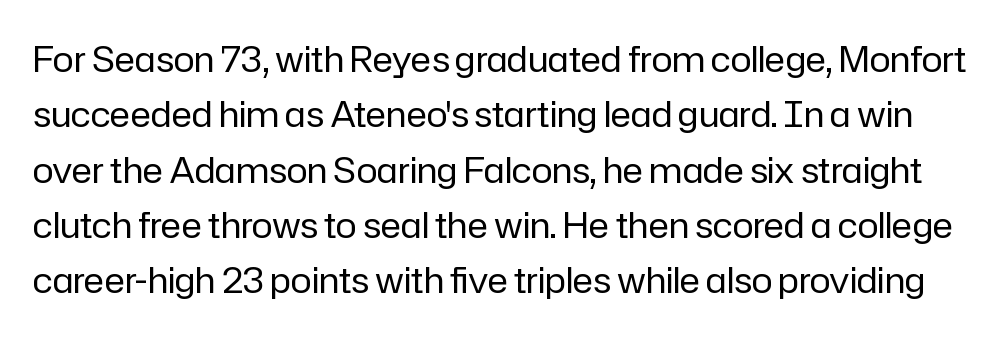
{"serif": "no", "italic": "no", "bold": "no", "weight": "regular", "width": "normal", "stroke_contrast": "low", "x_height": "medium", "monospaced": "no", "underline": "no", "line_spacing": "normal", "line_spacing_ratio": 1.58, "letter_spacing": "normal", "letter_spacing_em": 0.0, "glyph_px": 35}
